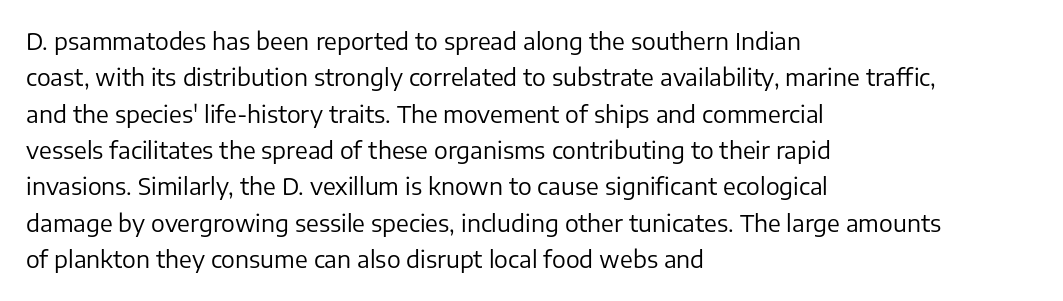
The image shows 23 px text type, upright; set left-aligned, normal line spacing (1.58x), normal letter spacing, not underlined.
